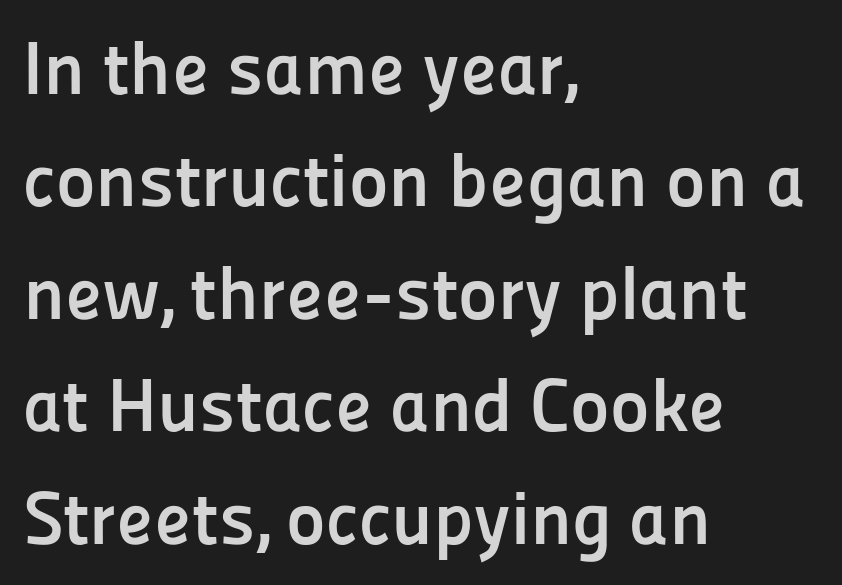
{"serif": "no", "italic": "no", "bold": "yes", "weight": "semibold", "width": "normal", "stroke_contrast": "low", "x_height": "medium", "monospaced": "no", "underline": "no", "align": "left", "line_spacing": "normal", "line_spacing_ratio": 1.5, "letter_spacing": "normal", "letter_spacing_em": 0.0, "glyph_px": 75}
